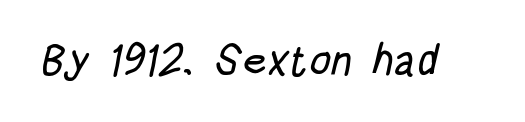
The passage shown is not underscored anywhere. This is sans-serif lettering, the kind often seen on screens and signage. This rendering leaves character spacing at its baseline value. The face used here is proportionally spaced, like ordinary book or web type.
